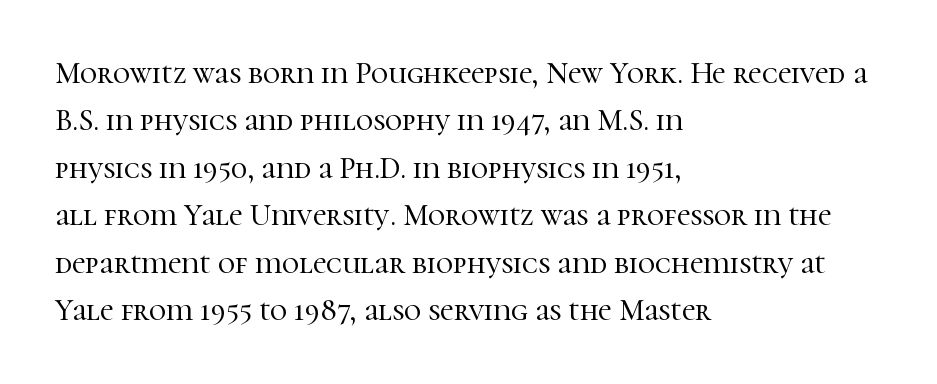
Each letter keeps its own natural width here, so spacing adapts to shape. Small tapered or slab feet sit at the stroke ends, so this counts as serif. The letterforms sit shoulder to shoulder at normal distance. The leading is moderate, giving the passage an even texture. When letters stand straight like this, we call the style roman or upright.
